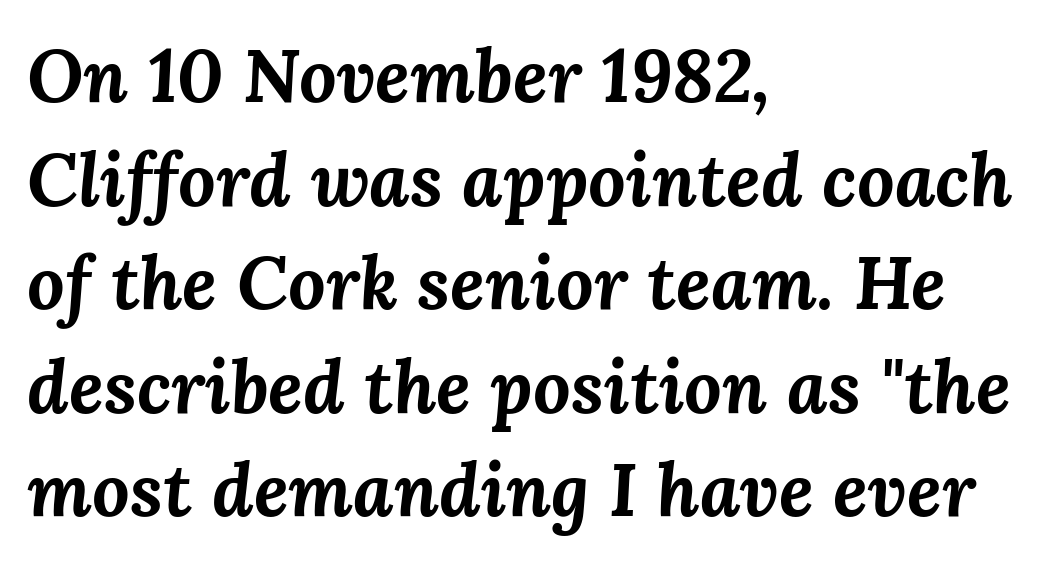
Q: Is the text bold? A: Yes.
Q: Is the text italic (slanted)? A: Yes, it leans right by about 3 degrees.
Q: Is the text underlined? A: No.
Q: How is the paragraph aligned? A: Left-aligned.
Q: Is the spacing between letters normal or unusually wide? A: Normal.
Q: Is the spacing between lines tight, normal or loose? A: Normal.
Q: Width (condensed, normal, or wide)? A: Normal.
Q: Stroke contrast? A: Medium.
Q: x-height? A: Medium.
Q: Monospaced? A: No.
